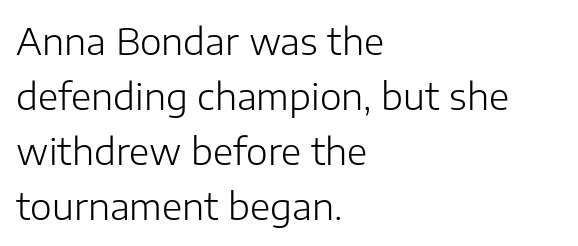
If you drew a ruler down the left edge, every line would touch it. Tracking here is standard; glyphs follow each other at the usual distance. Is there any slant? The stems are plumb. If you measured baseline to baseline, you'd find a middling distance.
